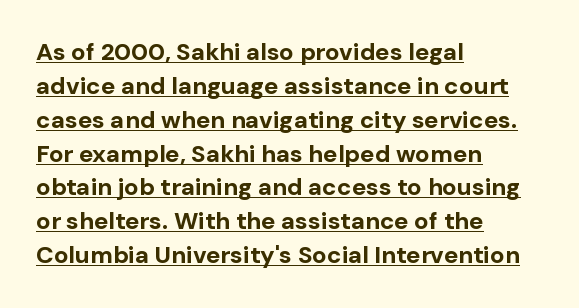
{"italic": "no", "bold": "yes", "underline": "yes", "align": "left", "line_spacing": "normal", "line_spacing_ratio": 1.41, "letter_spacing": "normal", "letter_spacing_em": 0.0, "glyph_px": 24}
